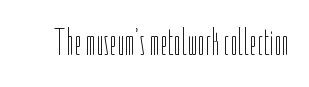
{"italic": "no", "bold": "no", "weight": "thin", "width": "condensed", "stroke_contrast": "low", "x_height": "medium", "monospaced": "no", "underline": "no", "letter_spacing": "normal", "letter_spacing_em": 0.0, "glyph_px": 38}
